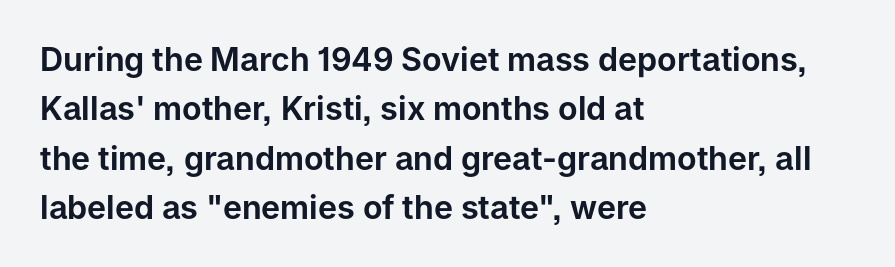
The image shows 32 px sans-serif type, upright; set left-aligned, normal line spacing (1.54x), normal letter spacing, not underlined; low stroke contrast and a medium x-height.
